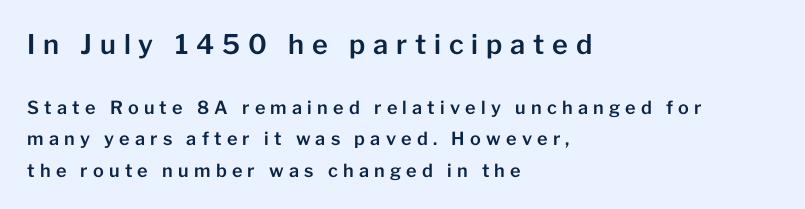
Q: Is the text italic (slanted)? A: No, it is upright.
Q: Is the text underlined? A: No.
Q: How is the paragraph aligned? A: Left-aligned.
Q: Is the spacing between letters normal or unusually wide? A: Unusually wide.
Q: Which block of text is set in a larger size, the first (top) or the second (bottom)? A: The first (top) one.
